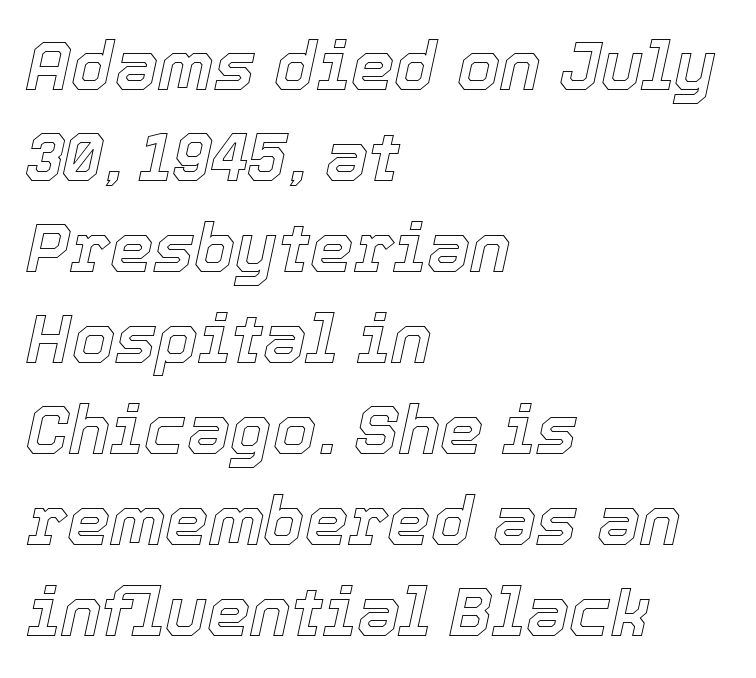
Q: Is the text italic (slanted)? A: Yes, it leans right by about 12 degrees.
Q: Is the text underlined? A: No.
Q: How is the paragraph aligned? A: Left-aligned.
Q: Is the spacing between letters normal or unusually wide? A: Normal.
Q: Is the spacing between lines tight, normal or loose? A: Normal.
Q: Width (condensed, normal, or wide)? A: Normal.
Q: x-height? A: Medium.
Q: Monospaced? A: No.
